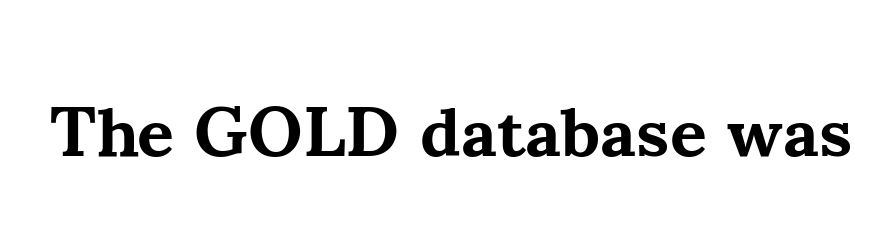
The image shows 71 px bold serif type, upright; set normal letter spacing, not underlined; medium stroke contrast and a small x-height.
